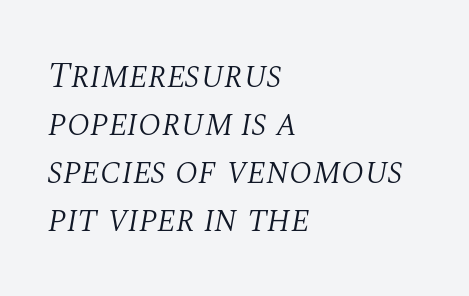
Honestly, there is no underline to notice here at all. Ink coverage per letter is moderate at most. All the whitespace from short lines collects on the right. It's the slanting kind of type. Varying glyph widths throughout — classic text-font behaviour. Font category for this specimen: serif.
